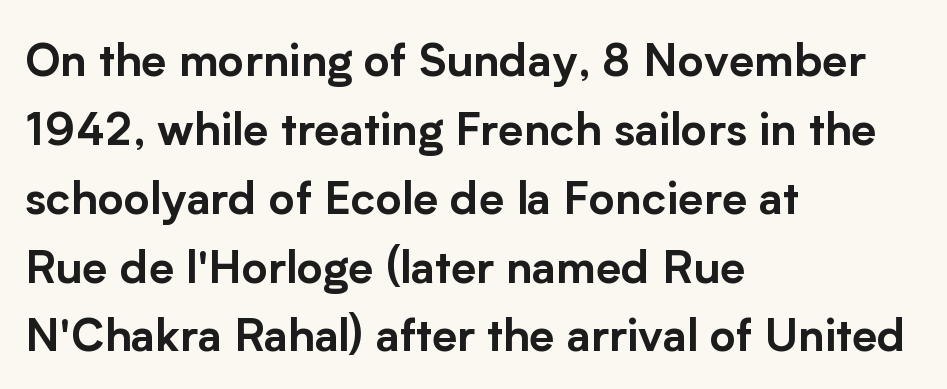
Q: Is the text italic (slanted)? A: No, it is upright.
Q: Is the typeface a serif or a sans-serif typeface? A: Sans-serif.
Q: Is the text underlined? A: No.
Q: How is the paragraph aligned? A: Left-aligned.
Q: Is the spacing between letters normal or unusually wide? A: Normal.
Q: Is the spacing between lines tight, normal or loose? A: Normal.
Q: Width (condensed, normal, or wide)? A: Normal.
Q: Stroke contrast? A: Low.
Q: x-height? A: Medium.
Q: Monospaced? A: No.
